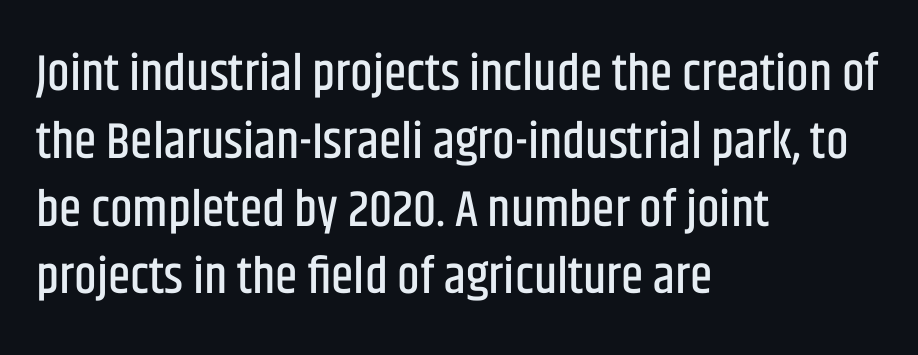
The image shows 51 px condensed sans-serif type, upright; set left-aligned, normal line spacing (1.33x), normal letter spacing, not underlined; low stroke contrast and a large x-height.
